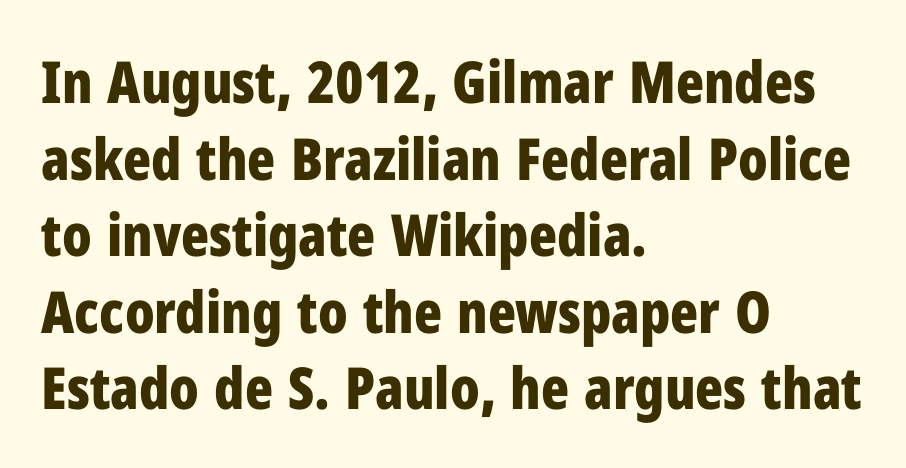
The image shows 58 px bold, condensed sans-serif type, upright; set left-aligned, normal line spacing (1.32x), normal letter spacing, not underlined; low stroke contrast and a medium x-height.
